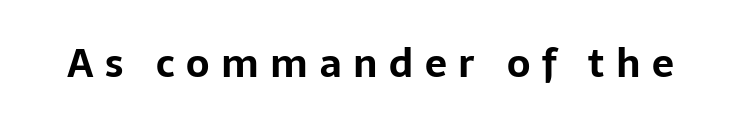
{"serif": "no", "italic": "no", "bold": "yes", "weight": "bold", "width": "normal", "stroke_contrast": "low", "x_height": "medium", "monospaced": "no", "underline": "no", "letter_spacing": "wide", "letter_spacing_em": 0.3, "glyph_px": 39}
